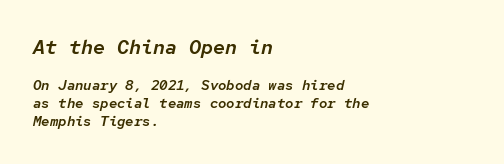
{"italic": "yes", "lean": "right", "slant_degrees": 12, "underline": "no", "align": "left", "line_spacing": "normal", "line_spacing_ratio": 1.29, "letter_spacing": "normal", "letter_spacing_em": 0.0, "larger_block": "first", "size_ratio": 1.43, "glyph_px": 20}
